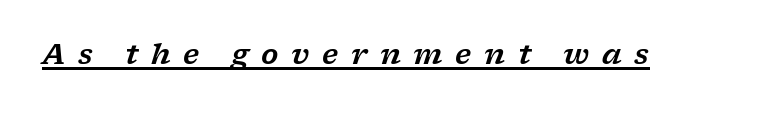
Q: Is the text italic (slanted)? A: Yes, it leans right by about 17 degrees.
Q: Is the typeface a serif or a sans-serif typeface? A: Serif.
Q: Is the text underlined? A: Yes.
Q: Is the spacing between letters normal or unusually wide? A: Unusually wide.
Q: Width (condensed, normal, or wide)? A: Wide.
Q: Stroke contrast? A: Low.
Q: x-height? A: Medium.
Q: Monospaced? A: No.
